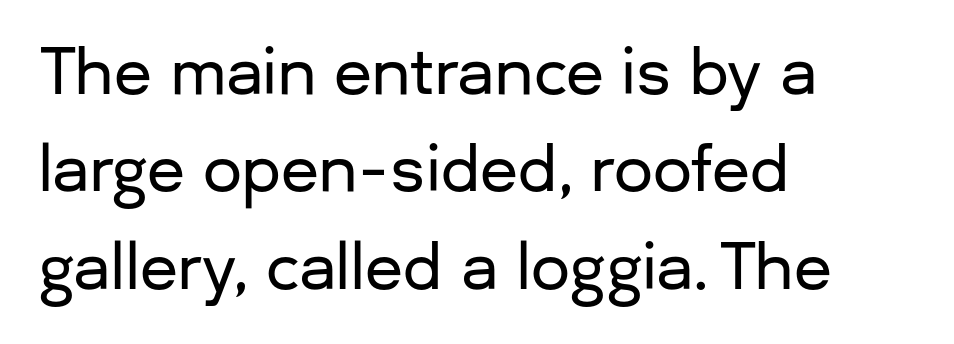
Q: Is the text italic (slanted)? A: No, it is upright.
Q: Is the typeface a serif or a sans-serif typeface? A: Sans-serif.
Q: Is the text underlined? A: No.
Q: How is the paragraph aligned? A: Left-aligned.
Q: Is the spacing between letters normal or unusually wide? A: Normal.
Q: Is the spacing between lines tight, normal or loose? A: Normal.
Q: Width (condensed, normal, or wide)? A: Normal.
Q: Stroke contrast? A: Low.
Q: x-height? A: Medium.
Q: Monospaced? A: No.
